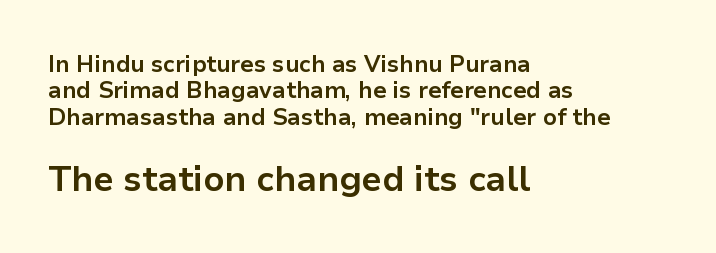
The image shows 35 px bold sans-serif type, upright; set left-aligned, tight line spacing (1.15x), normal letter spacing, not underlined; the second (bottom) block is 1.52x larger; low stroke contrast and a medium x-height.
